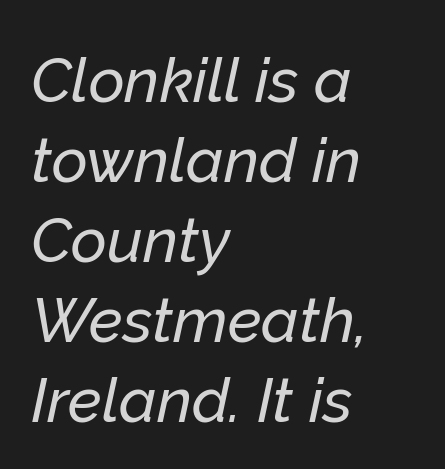
Compared with a centered layout, this one pins lines to the left instead. Rows of type keep a routine distance in the vertical direction. Letters rest on an invisible, unmarked baseline. Spacing between characters is what you'd get straight out of the box. These lines were composed using italics.
